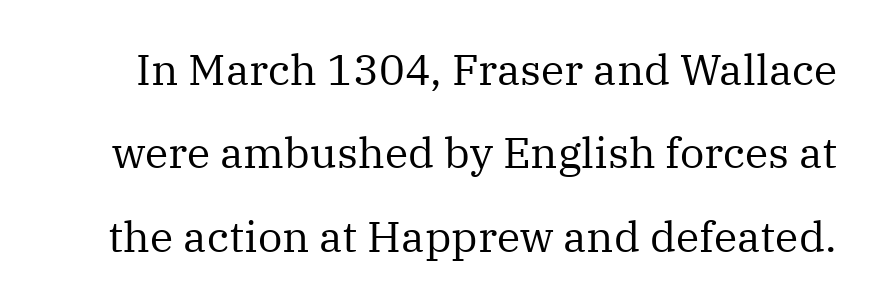
The image shows 43 px regular-weight serif type, upright; set loose line spacing (1.94x), normal letter spacing, not underlined; medium stroke contrast and a medium x-height.
